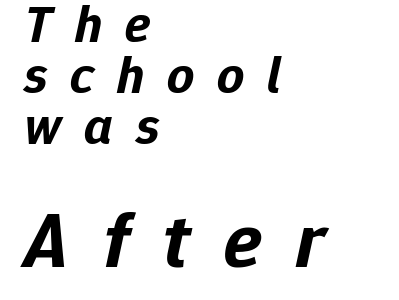
Q: Is the text bold? A: Yes.
Q: Is the text italic (slanted)? A: Yes, it leans right by about 12 degrees.
Q: Is the text underlined? A: No.
Q: How is the paragraph aligned? A: Left-aligned.
Q: Is the spacing between letters normal or unusually wide? A: Unusually wide.
Q: Is the spacing between lines tight, normal or loose? A: Tight.
Q: Which block of text is set in a larger size, the first (top) or the second (bottom)? A: The second (bottom) one.
Q: Width (condensed, normal, or wide)? A: Normal.
Q: Stroke contrast? A: Low.
Q: x-height? A: Medium.
Q: Monospaced? A: No.
